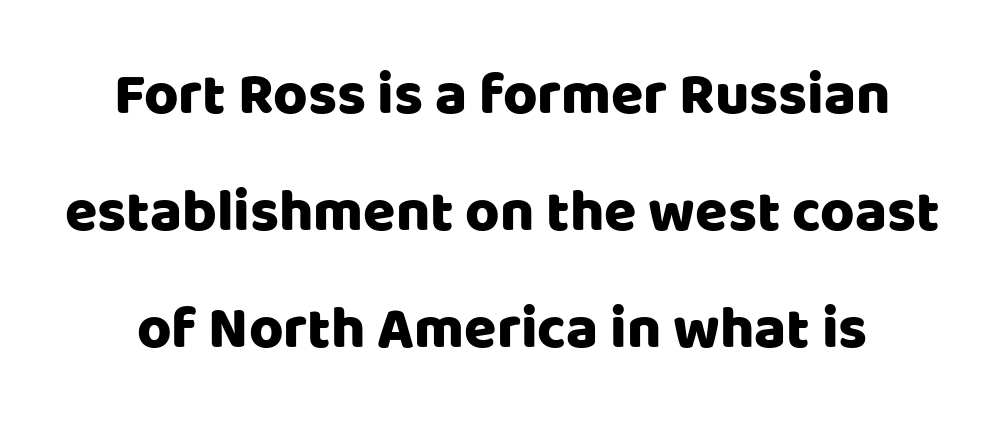
The leading is generous, giving the passage an open texture. The area under the type is left untouched. The letters advance in unequal steps, a hallmark of proportional type. Ordinary non-slanted type is in use. A typesetter would call this zero additional tracking. Serifs: no, the terminals of the letterforms are clean.
